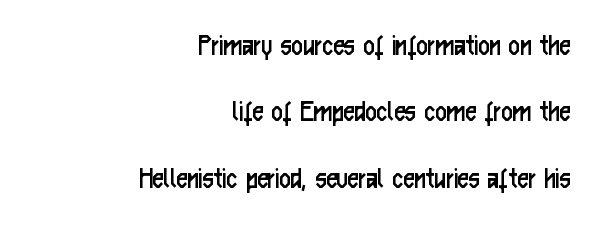
Q: Is the text bold? A: No.
Q: Is the text italic (slanted)? A: No, it is upright.
Q: Is the typeface a serif or a sans-serif typeface? A: Sans-serif.
Q: Is the text underlined? A: No.
Q: How is the paragraph aligned? A: Right-aligned.
Q: Is the spacing between letters normal or unusually wide? A: Normal.
Q: Is the spacing between lines tight, normal or loose? A: Loose.
Q: Width (condensed, normal, or wide)? A: Condensed.
Q: Stroke contrast? A: Low.
Q: x-height? A: Medium.
Q: Monospaced? A: No.
